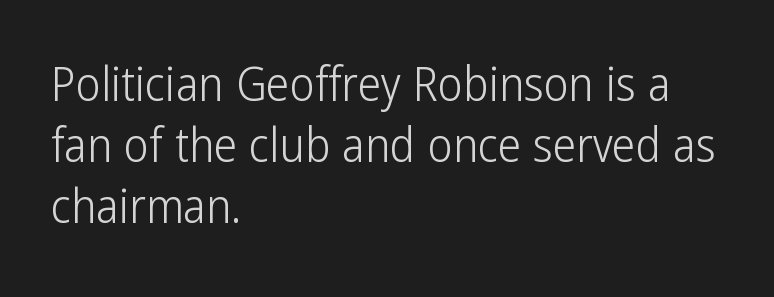
Q: Is the text bold? A: No.
Q: Is the text italic (slanted)? A: No, it is upright.
Q: Is the typeface a serif or a sans-serif typeface? A: Sans-serif.
Q: Is the text underlined? A: No.
Q: How is the paragraph aligned? A: Left-aligned.
Q: Is the spacing between letters normal or unusually wide? A: Normal.
Q: Is the spacing between lines tight, normal or loose? A: Normal.
Q: Width (condensed, normal, or wide)? A: Condensed.
Q: Stroke contrast? A: Low.
Q: x-height? A: Medium.
Q: Monospaced? A: No.
